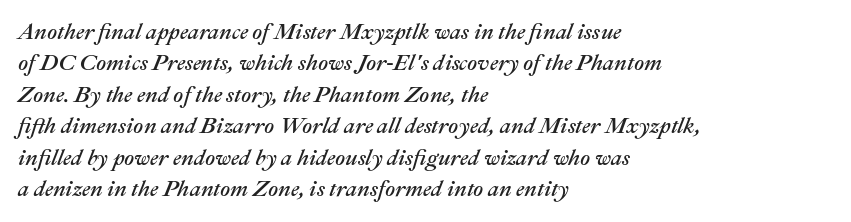
The image shows 22 px text type, italic (leaning right); set left-aligned, normal line spacing (1.43x), normal letter spacing, not underlined.
